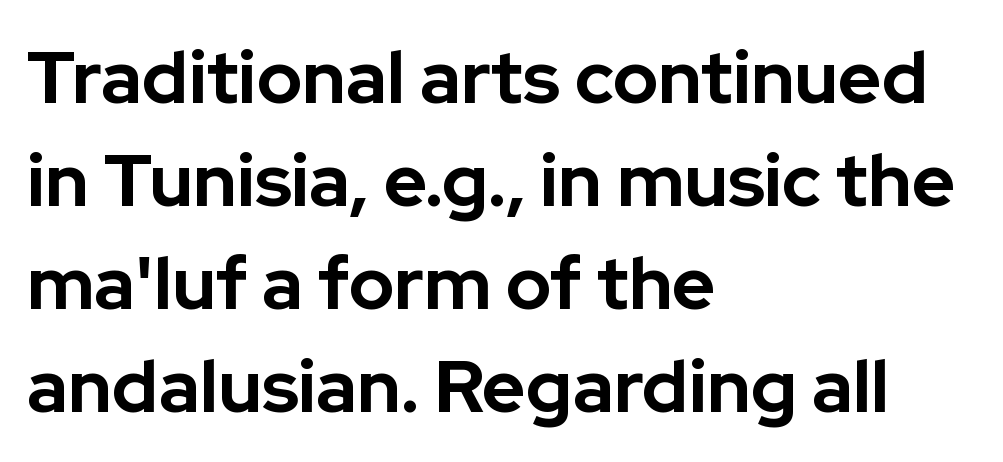
The lines in this sample share a left origin and differ only in where they stop. What stands out about the letter spacing? Nothing — it is the standard amount. Students, observe: this is what conventionally led text looks like. In terms of weight, the rendering is a true, heavy bold. The passage shown is not underscored anywhere.
